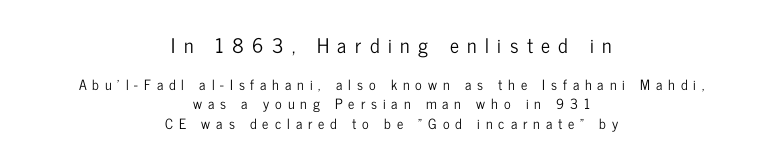
The image shows 20 px text type, upright; set centered, normal line spacing (1.39x), unusually wide letter spacing (+0.42 em), not underlined; the first (top) block is 1.43x larger.
